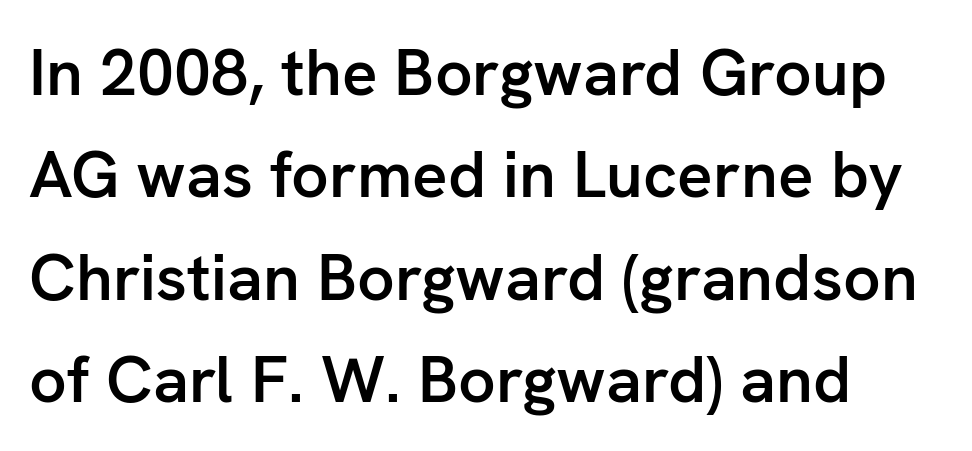
Q: Is the text bold? A: Semi-bold.
Q: Is the text italic (slanted)? A: No, it is upright.
Q: Is the typeface a serif or a sans-serif typeface? A: Sans-serif.
Q: Is the text underlined? A: No.
Q: How is the paragraph aligned? A: Left-aligned.
Q: Is the spacing between letters normal or unusually wide? A: Normal.
Q: Is the spacing between lines tight, normal or loose? A: Normal.
Q: Width (condensed, normal, or wide)? A: Normal.
Q: Stroke contrast? A: Low.
Q: x-height? A: Medium.
Q: Monospaced? A: No.
